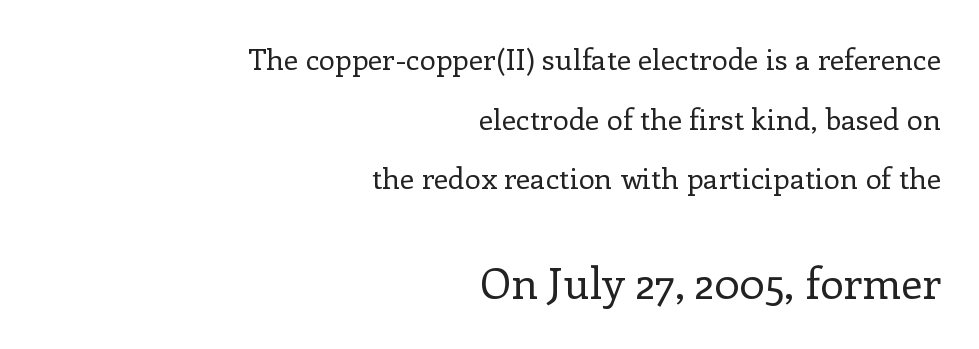
The image shows 43 px regular-weight serif type, upright; set right-aligned, loose line spacing (2.06x), normal letter spacing, not underlined; the second (bottom) block is 1.48x larger; low stroke contrast and a medium x-height.
